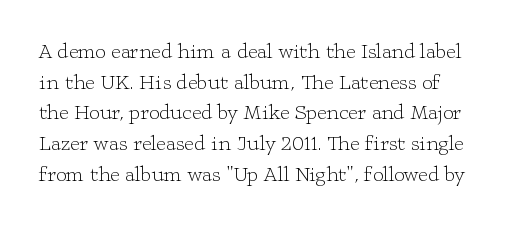
Italic? Not at all — the glyphs are vertical. Honestly, the row spacing looks completely unremarkable. Heaviness? Minimal to ordinary, like unemphasized prose. The letters sit at their default tracking, neither squeezed nor spread. Anything drawn beneath the words? Only blank space.
